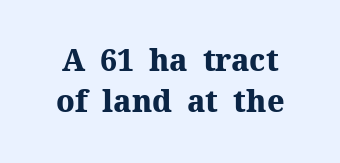
Q: Is the text bold? A: Yes.
Q: Is the text italic (slanted)? A: No, it is upright.
Q: Is the typeface a serif or a sans-serif typeface? A: Serif.
Q: Is the text underlined? A: No.
Q: Is the spacing between letters normal or unusually wide? A: Normal.
Q: Is the spacing between lines tight, normal or loose? A: Normal.
Q: Width (condensed, normal, or wide)? A: Normal.
Q: Stroke contrast? A: Medium.
Q: x-height? A: Medium.
Q: Monospaced? A: No.
